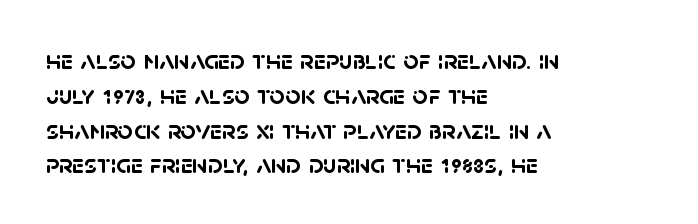
Q: Is the text bold? A: Yes.
Q: Is the text underlined? A: No.
Q: How is the paragraph aligned? A: Left-aligned.
Q: Is the spacing between letters normal or unusually wide? A: Normal.
Q: Is the spacing between lines tight, normal or loose? A: Normal.
